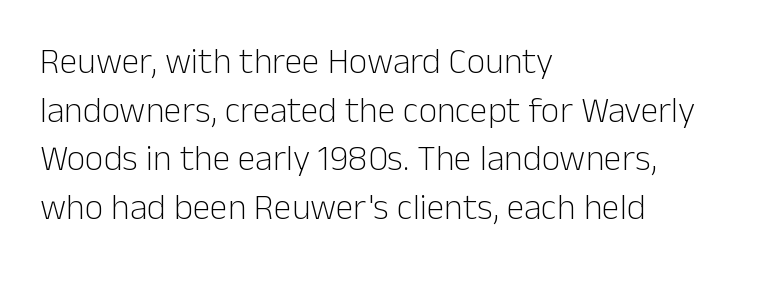
Each new line begins a customary step beneath the previous one. Character widths vary here, with narrow letters taking less room than wide ones. Glyph-to-glyph distance matches everyday printed text. The rendering anchors every line to the left-hand side.
